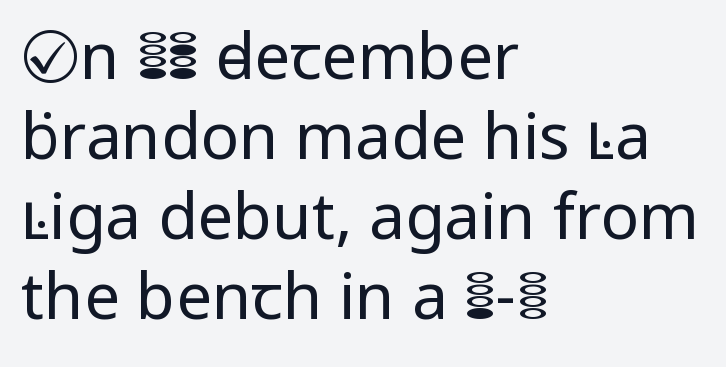
The image shows 64 px regular-weight sans-serif type, upright; set left-aligned, normal line spacing (1.25x), normal letter spacing, not underlined; low stroke contrast and a medium x-height.
